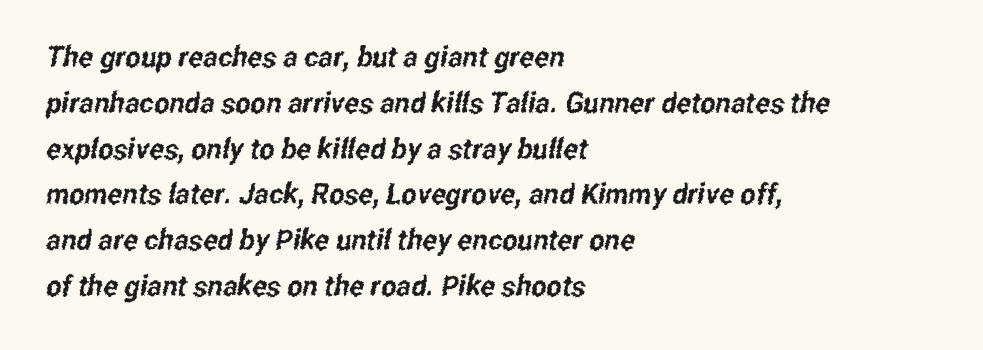
Q: Is the typeface a serif or a sans-serif typeface? A: Sans-serif.
Q: Is the text underlined? A: No.
Q: How is the paragraph aligned? A: Left-aligned.
Q: Is the spacing between letters normal or unusually wide? A: Normal.
Q: Is the spacing between lines tight, normal or loose? A: Normal.
Q: Width (condensed, normal, or wide)? A: Condensed.
Q: Stroke contrast? A: Low.
Q: x-height? A: Medium.
Q: Monospaced? A: No.
